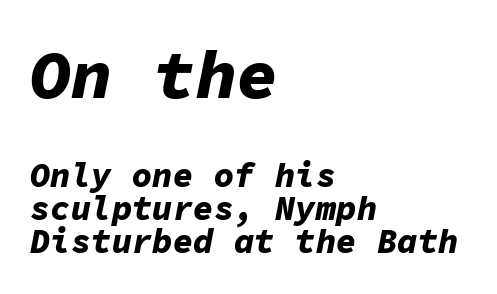
The image shows 69 px bold type, italic (leaning right), monospaced; set left-aligned, tight line spacing (0.98x), normal letter spacing, not underlined; the first (top) block is 2.03x larger; low stroke contrast and a medium x-height.
